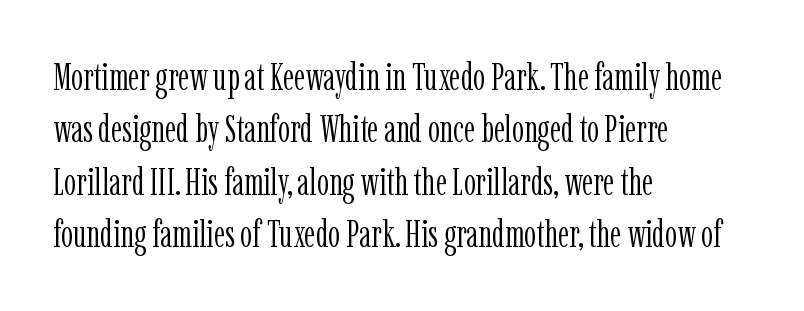
The image shows 38 px light, condensed serif type, upright; set left-aligned, normal line spacing (1.38x), normal letter spacing, not underlined; low stroke contrast and a medium x-height.
